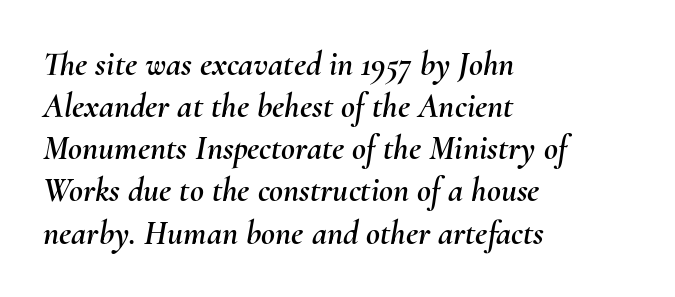
The image shows 34 px text type, italic (leaning right); set left-aligned, line spacing 1.24x, normal letter spacing, not underlined; medium stroke contrast and a small x-height.
